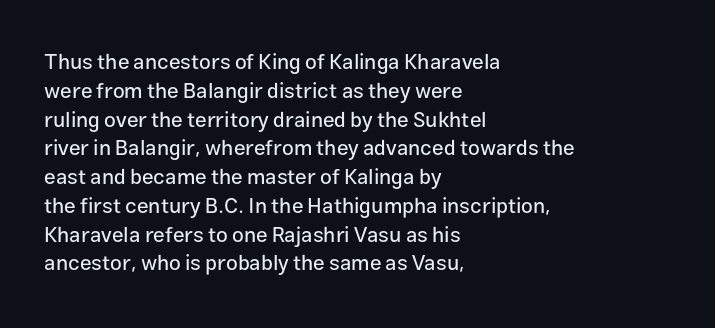
The compositor pushed each line to the left boundary. The strip under each line holds only bare page. When letters stand straight like this, we call the style roman or upright. Letter spacing: default. In terms of leading, this rendering sits right in the middle.
